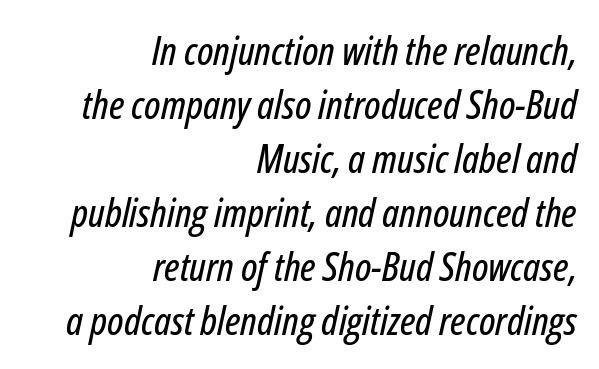
Q: Is the text italic (slanted)? A: Yes, it leans right by about 12 degrees.
Q: Is the text underlined? A: No.
Q: How is the paragraph aligned? A: Right-aligned.
Q: Is the spacing between letters normal or unusually wide? A: Normal.
Q: Is the spacing between lines tight, normal or loose? A: Normal.
Q: Width (condensed, normal, or wide)? A: Condensed.
Q: Stroke contrast? A: Low.
Q: x-height? A: Medium.
Q: Monospaced? A: No.
